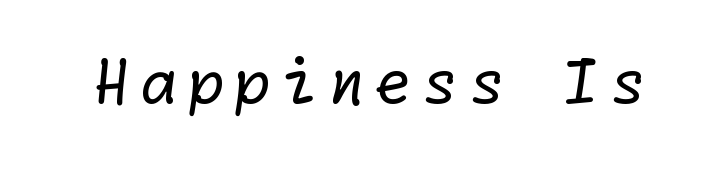
{"serif": "no", "bold": "no", "weight": "regular", "width": "normal", "stroke_contrast": "low", "x_height": "medium", "underline": "no", "glyph_px": 61}
